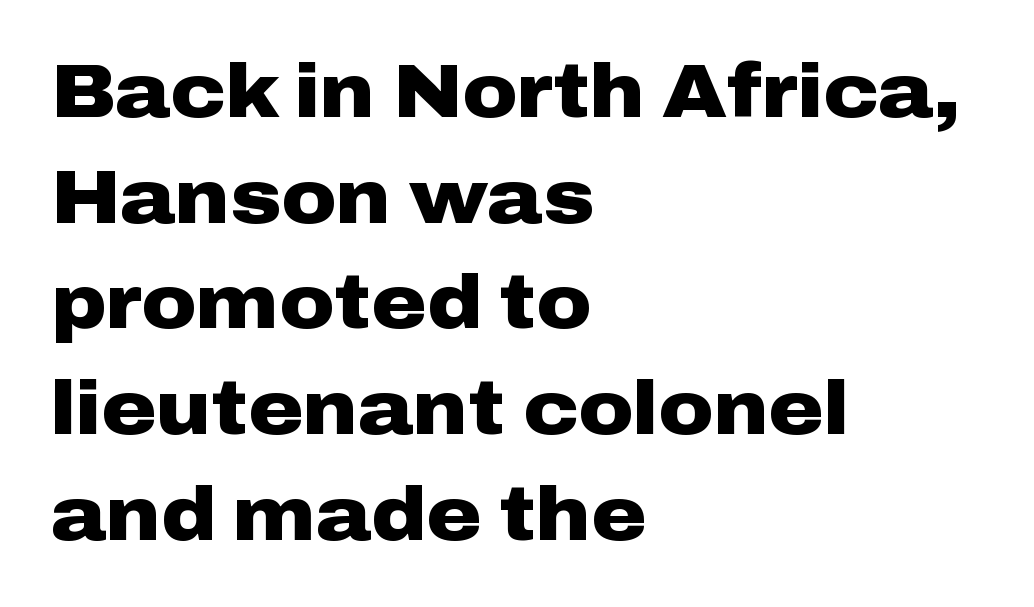
Is this a fixed-width face? No — the glyphs have proportional, varying widths. This is roman type, the default non-slanted kind. Letterform terminals end flat and unadorned throughout the passage. Compared with typical paragraphs, the rows here are spaced about the same. The lines are quadded left. Emphasis by weight is at full strength: bold.
